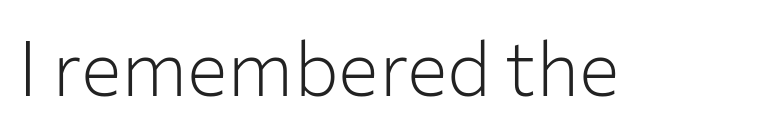
Nothing sits at the stroke ends, so this counts as sans-serif. It's the straight-up-and-down kind of type. Words appear dense and cohesive because spacing is normal. Letters rest on an invisible, unmarked baseline. The letters advance in unequal steps, a hallmark of proportional type. Caption: face not bold, strokes unweighted.
